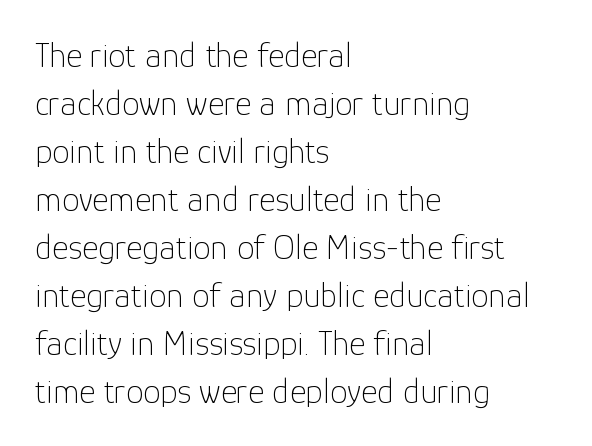
Q: Is the text bold? A: No.
Q: Is the text italic (slanted)? A: No, it is upright.
Q: Is the typeface a serif or a sans-serif typeface? A: Sans-serif.
Q: Is the text underlined? A: No.
Q: How is the paragraph aligned? A: Left-aligned.
Q: Is the spacing between letters normal or unusually wide? A: Normal.
Q: Is the spacing between lines tight, normal or loose? A: Normal.
Q: Width (condensed, normal, or wide)? A: Normal.
Q: Stroke contrast? A: Low.
Q: x-height? A: Medium.
Q: Monospaced? A: No.
